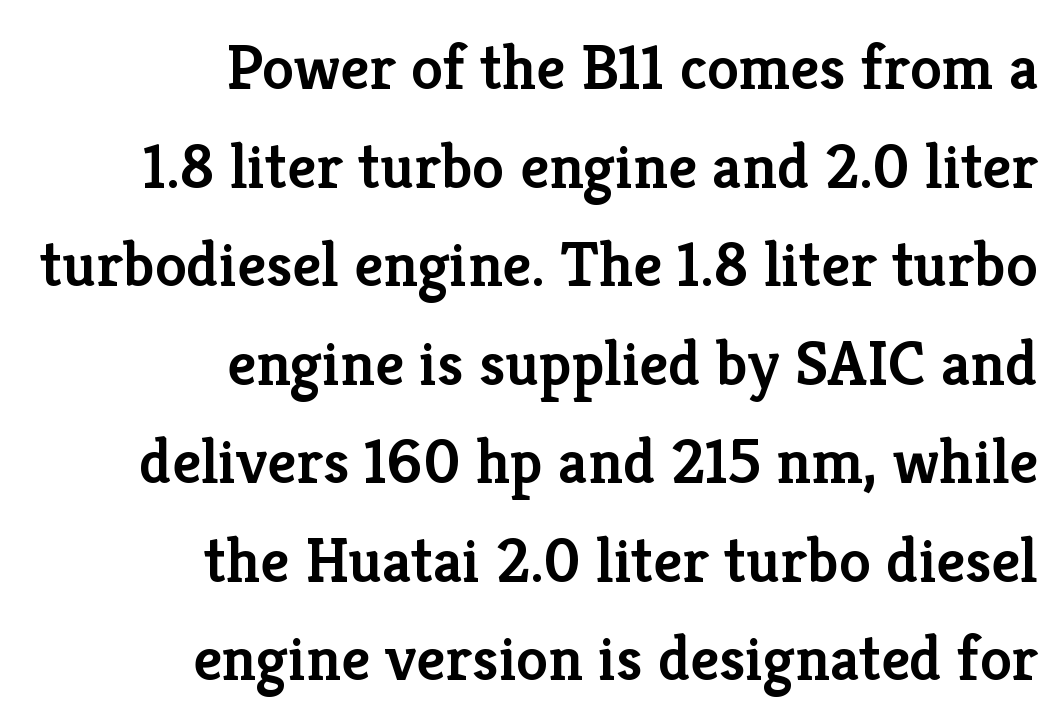
Proportional: the letters do not fall into vertical columns. Normally led — the rows are evenly, conventionally spaced. Notice how the stems are strictly vertical — no italics here. Does the weight exceed regular? Yes, but only to semibold. Right-aligned paragraph, ragged on the left. Letterform terminals end in serifs throughout the passage.
